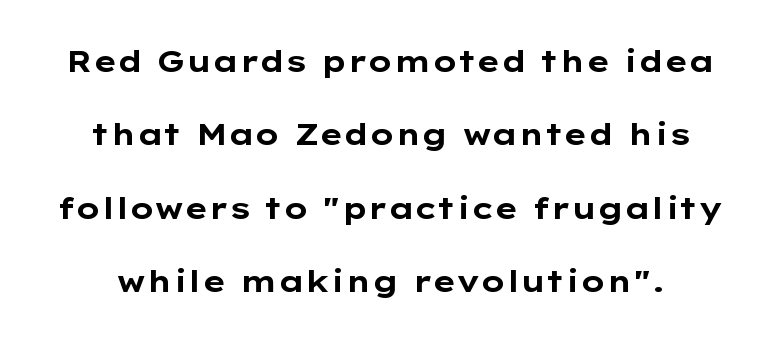
Q: Is the text bold? A: Yes.
Q: Is the text italic (slanted)? A: No, it is upright.
Q: Is the typeface a serif or a sans-serif typeface? A: Sans-serif.
Q: Is the text underlined? A: No.
Q: Is the spacing between letters normal or unusually wide? A: Normal.
Q: Is the spacing between lines tight, normal or loose? A: Loose.
Q: Width (condensed, normal, or wide)? A: Wide.
Q: Stroke contrast? A: Low.
Q: x-height? A: Medium.
Q: Monospaced? A: No.
